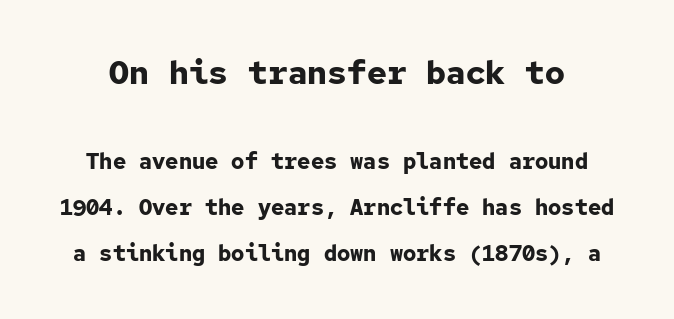
Q: Is the text bold? A: Yes.
Q: Is the text italic (slanted)? A: No, it is upright.
Q: Is the typeface a serif or a sans-serif typeface? A: Sans-serif.
Q: Is the text underlined? A: No.
Q: Is the spacing between letters normal or unusually wide? A: Normal.
Q: Is the spacing between lines tight, normal or loose? A: Loose.
Q: Which block of text is set in a larger size, the first (top) or the second (bottom)? A: The first (top) one.
Q: Width (condensed, normal, or wide)? A: Normal.
Q: Stroke contrast? A: Low.
Q: x-height? A: Medium.
Q: Monospaced? A: Yes.
